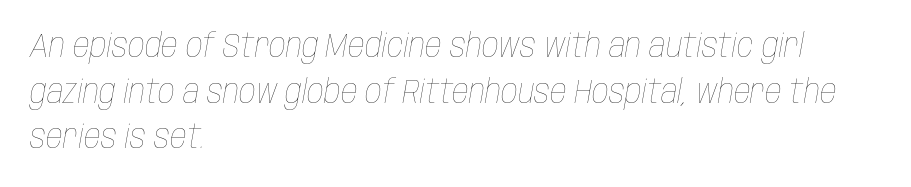
The image shows 33 px thin, condensed type, italic (leaning right); set left-aligned, normal line spacing (1.38x), normal letter spacing, not underlined; low stroke contrast and a large x-height.
